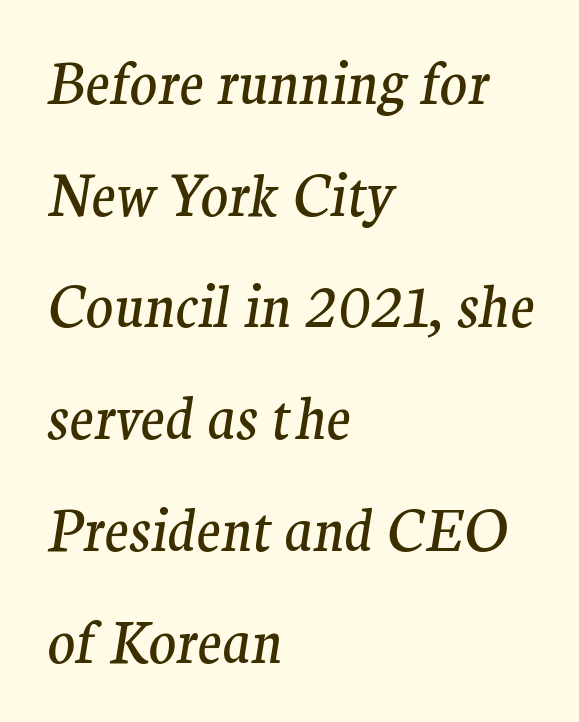
The image shows 57 px regular-weight serif type, italic (leaning right); set left-aligned, loose line spacing (1.96x), normal letter spacing, not underlined; medium stroke contrast and a medium x-height.
